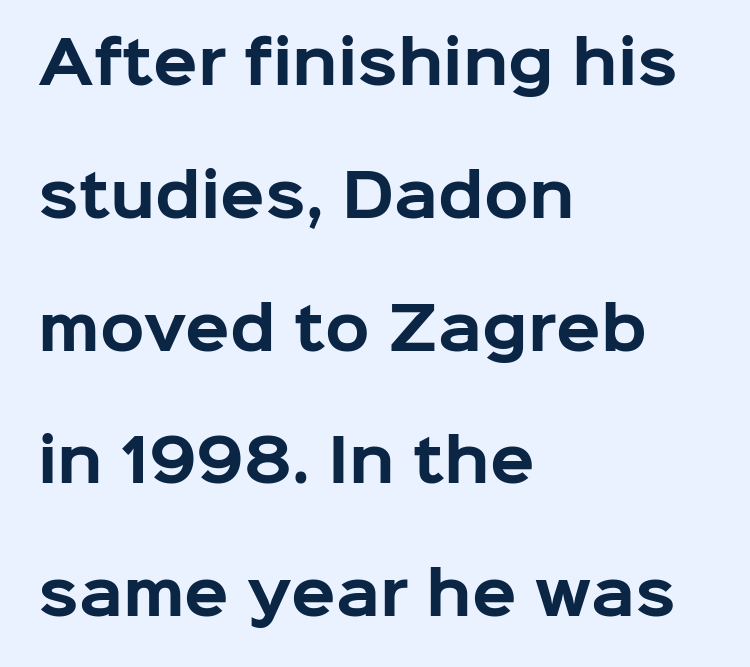
The image shows 58 px bold sans-serif type, upright; set left-aligned, loose line spacing (2.29x), normal letter spacing, not underlined; low stroke contrast and a medium x-height.
